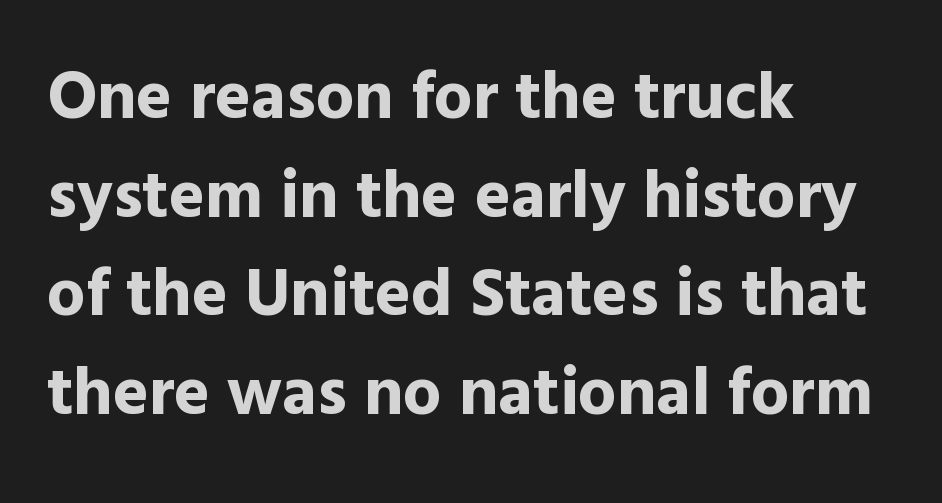
Q: Is the text bold? A: Yes.
Q: Is the text italic (slanted)? A: No, it is upright.
Q: Is the typeface a serif or a sans-serif typeface? A: Sans-serif.
Q: Is the text underlined? A: No.
Q: How is the paragraph aligned? A: Left-aligned.
Q: Is the spacing between letters normal or unusually wide? A: Normal.
Q: Is the spacing between lines tight, normal or loose? A: Normal.
Q: Width (condensed, normal, or wide)? A: Normal.
Q: x-height? A: Medium.
Q: Monospaced? A: No.
